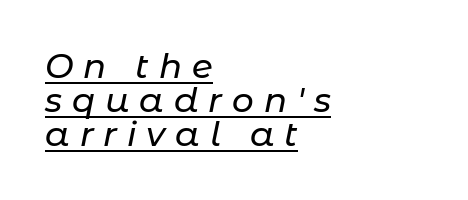
The image shows 34 px text type, italic (leaning right); set left-aligned, tight line spacing (1.0x), unusually wide letter spacing (+0.29 em), underlined; low stroke contrast and a medium x-height.
